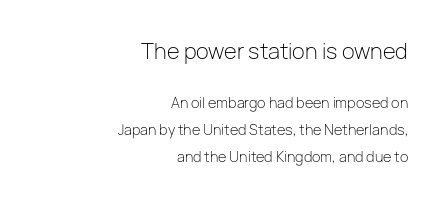
Q: Is the text bold? A: No.
Q: Is the text italic (slanted)? A: No, it is upright.
Q: Is the text underlined? A: No.
Q: How is the paragraph aligned? A: Right-aligned.
Q: Is the spacing between letters normal or unusually wide? A: Normal.
Q: Is the spacing between lines tight, normal or loose? A: Loose.
Q: Which block of text is set in a larger size, the first (top) or the second (bottom)? A: The first (top) one.
